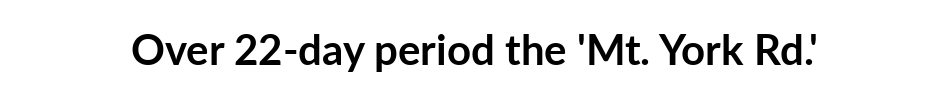
{"serif": "no", "italic": "no", "bold": "yes", "weight": "semibold", "width": "normal", "stroke_contrast": "low", "x_height": "medium", "monospaced": "no", "underline": "no", "letter_spacing": "normal", "letter_spacing_em": 0.0, "glyph_px": 42}
